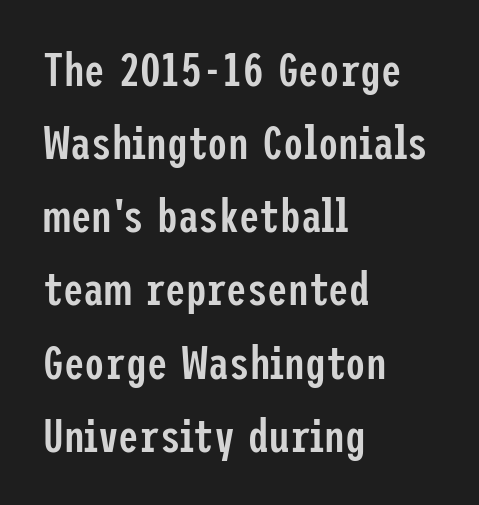
Q: Is the text bold? A: Semi-bold.
Q: Is the text italic (slanted)? A: No, it is upright.
Q: Is the typeface a serif or a sans-serif typeface? A: Sans-serif.
Q: Is the text underlined? A: No.
Q: How is the paragraph aligned? A: Left-aligned.
Q: Is the spacing between letters normal or unusually wide? A: Normal.
Q: Is the spacing between lines tight, normal or loose? A: Normal.
Q: Width (condensed, normal, or wide)? A: Condensed.
Q: Stroke contrast? A: Low.
Q: x-height? A: Medium.
